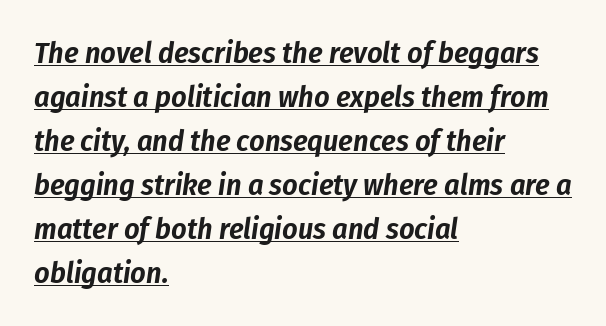
Q: Is the text italic (slanted)? A: Yes, it leans right by about 8 degrees.
Q: Is the text underlined? A: Yes.
Q: How is the paragraph aligned? A: Left-aligned.
Q: Is the spacing between letters normal or unusually wide? A: Normal.
Q: Is the spacing between lines tight, normal or loose? A: Normal.
Q: Width (condensed, normal, or wide)? A: Condensed.
Q: Stroke contrast? A: Low.
Q: x-height? A: Medium.
Q: Monospaced? A: No.
